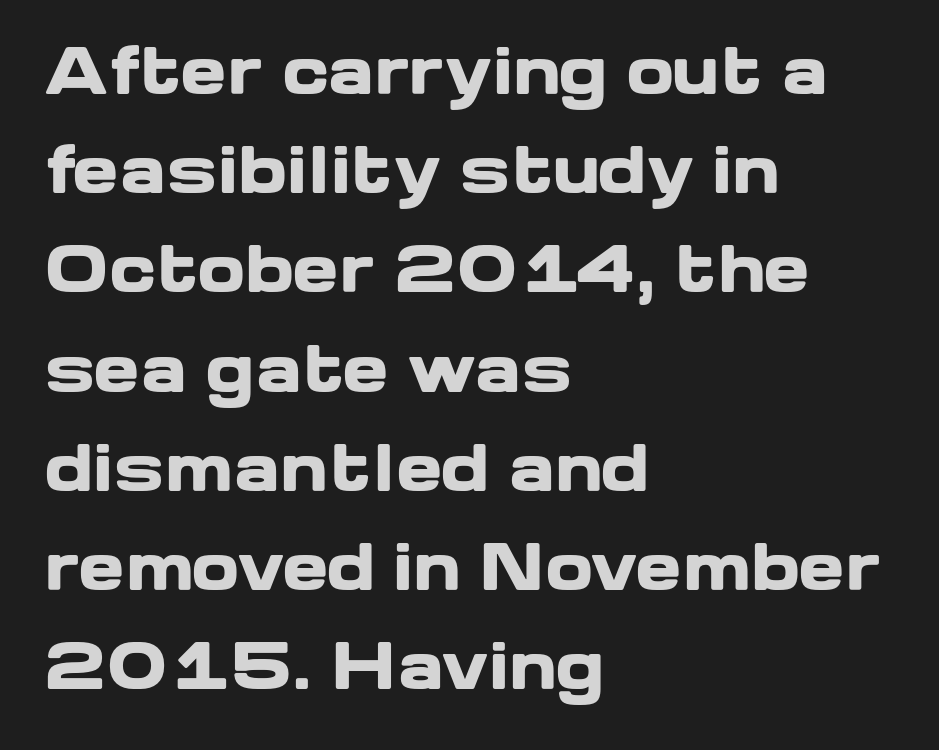
{"serif": "no", "italic": "no", "bold": "yes", "weight": "heavy", "width": "wide", "stroke_contrast": "low", "x_height": "medium", "monospaced": "no", "underline": "no", "align": "left", "line_spacing": "normal", "line_spacing_ratio": 1.6, "letter_spacing": "normal", "letter_spacing_em": 0.0, "glyph_px": 62}
